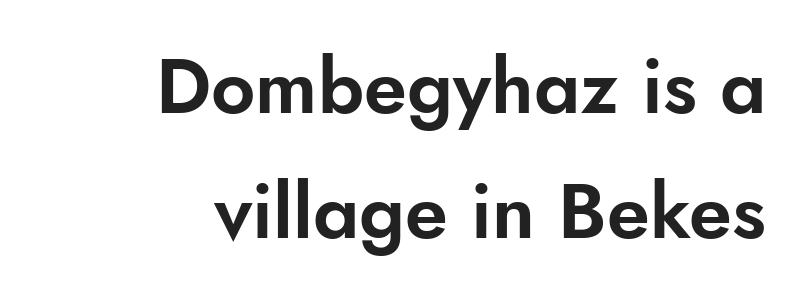
{"serif": "no", "italic": "no", "width": "normal", "stroke_contrast": "low", "x_height": "small", "monospaced": "no", "underline": "no", "align": "right", "line_spacing": "normal", "line_spacing_ratio": 1.62, "letter_spacing": "normal", "letter_spacing_em": 0.0, "glyph_px": 77}
